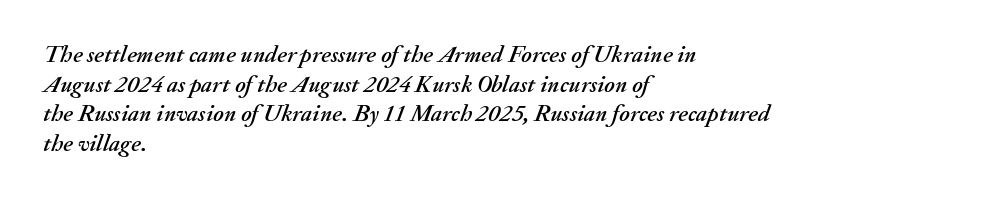
Q: Is the text italic (slanted)? A: Yes, it leans right by about 20 degrees.
Q: Is the text underlined? A: No.
Q: How is the paragraph aligned? A: Left-aligned.
Q: Is the spacing between letters normal or unusually wide? A: Normal.
